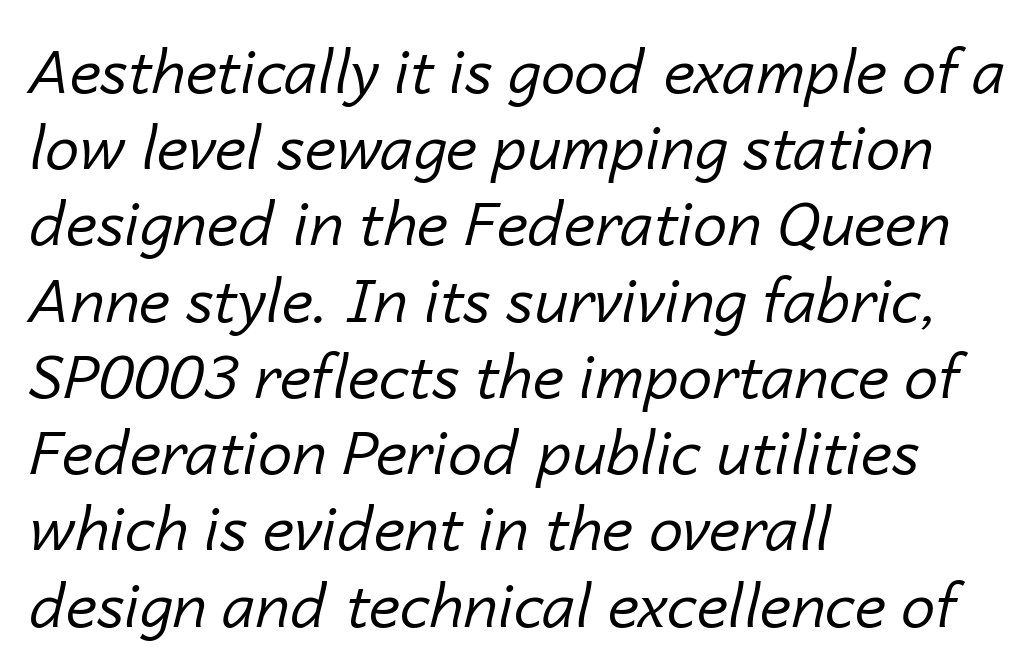
{"italic": "yes", "lean": "right", "slant_degrees": 14, "bold": "no", "weight": "regular", "width": "normal", "stroke_contrast": "low", "x_height": "medium", "monospaced": "no", "underline": "no", "align": "left", "line_spacing": "normal", "line_spacing_ratio": 1.25, "letter_spacing": "normal", "letter_spacing_em": 0.0, "glyph_px": 61}
